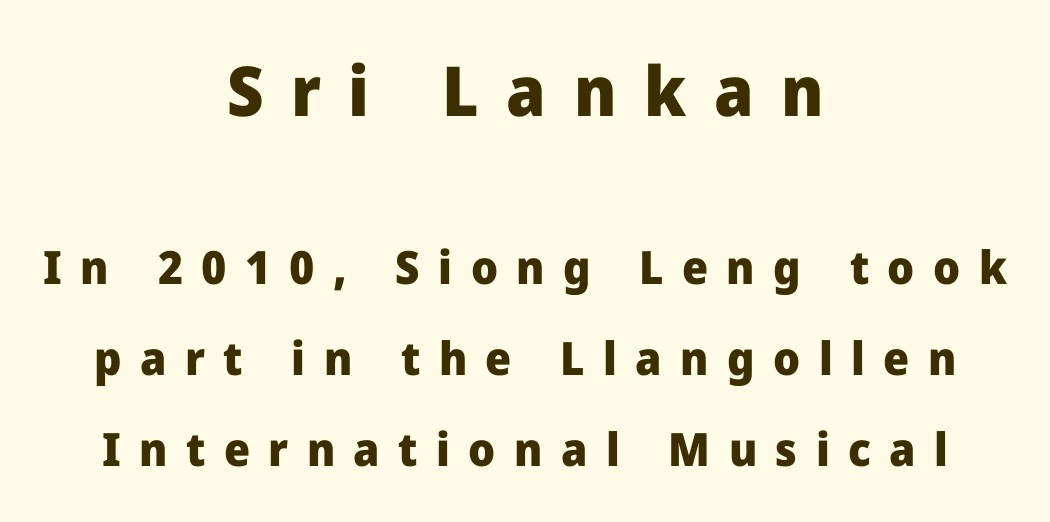
{"serif": "no", "italic": "no", "bold": "yes", "weight": "heavy", "width": "normal", "stroke_contrast": "low", "x_height": "medium", "monospaced": "no", "underline": "no", "align": "center", "line_spacing": "loose", "line_spacing_ratio": 1.98, "letter_spacing": "wide", "letter_spacing_em": 0.4, "larger_block": "first", "size_ratio": 1.5, "glyph_px": 69}
